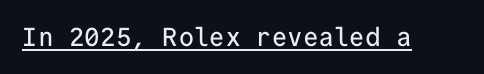
Posture: vertical. Is the letter spacing exaggerated? No — it looks like the ordinary default. These characters rest on top of a visible drawn line.
